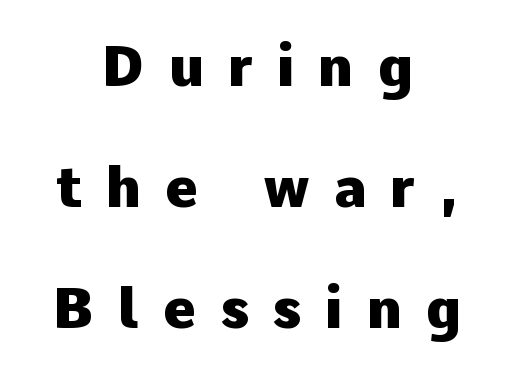
Q: Is the text bold? A: Yes.
Q: Is the text italic (slanted)? A: No, it is upright.
Q: Is the typeface a serif or a sans-serif typeface? A: Sans-serif.
Q: Is the text underlined? A: No.
Q: How is the paragraph aligned? A: Centered.
Q: Is the spacing between letters normal or unusually wide? A: Unusually wide.
Q: Is the spacing between lines tight, normal or loose? A: Loose.
Q: Width (condensed, normal, or wide)? A: Normal.
Q: Stroke contrast? A: Low.
Q: x-height? A: Medium.
Q: Monospaced? A: No.
